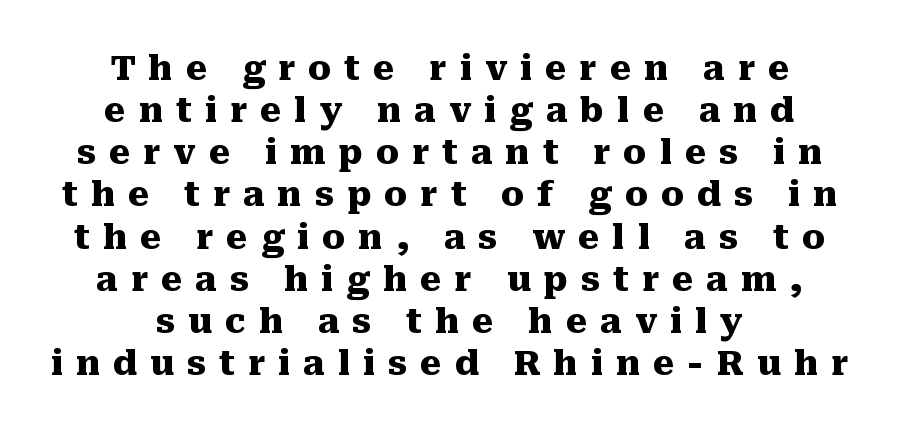
The image shows 34 px heavy serif type, upright; set centered, line spacing 1.24x, unusually wide letter spacing (+0.38 em), not underlined; medium stroke contrast and a medium x-height.
